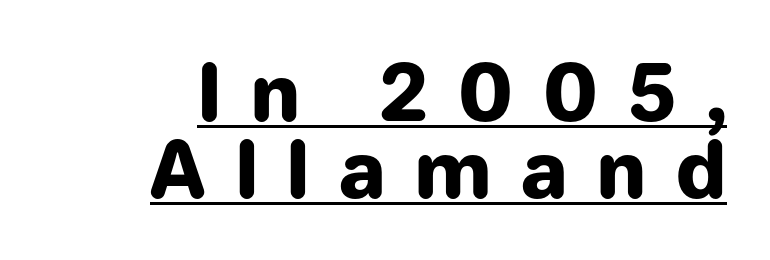
Compared with a flush-left layout, this one pins lines to the opposite, right side. Are there feet on the stems? There aren't — it's a sans. Rows of type sit shoulder to shoulder in the vertical direction. Think of a printed novel: that variable character pitch is what you see here.
